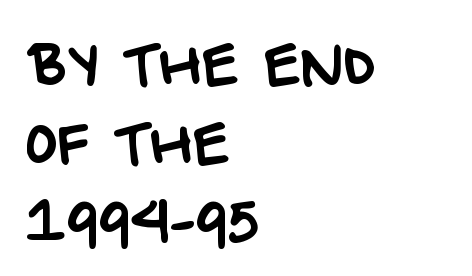
Q: Is the typeface a serif or a sans-serif typeface? A: Sans-serif.
Q: Is the text underlined? A: No.
Q: How is the paragraph aligned? A: Left-aligned.
Q: Is the spacing between letters normal or unusually wide? A: Normal.
Q: Is the spacing between lines tight, normal or loose? A: Normal.
Q: Width (condensed, normal, or wide)? A: Normal.
Q: Stroke contrast? A: Low.
Q: x-height? A: Large.
Q: Monospaced? A: No.
